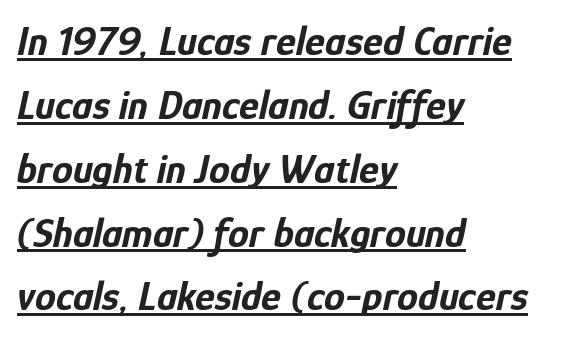
A student would call this left alignment; a typographer would say flush left, rag right. The gaps between neighbouring characters are ordinary and unremarkable. Students, observe the line beneath the letters — that is underlining. A typesetter would call this leading conventional body-copy spacing. Heavy, bold letterforms. Character widths vary here, with narrow letters taking less room than wide ones.
